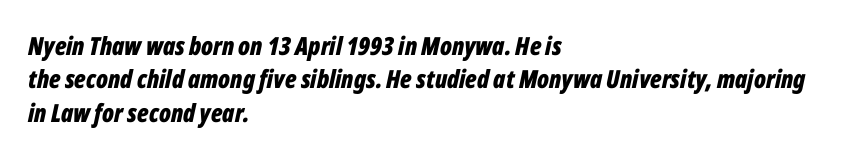
{"italic": "yes", "lean": "right", "slant_degrees": 12, "bold": "yes", "underline": "no", "align": "left", "line_spacing": "normal", "line_spacing_ratio": 1.34, "letter_spacing": "normal", "letter_spacing_em": 0.0, "glyph_px": 25}
